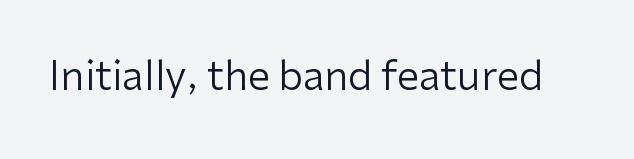
No italicization has been applied; the sample stays upright. The space directly below the letters is spotless. There is no visible air inserted between adjacent glyphs. Is this a heavy cut? Hardly; it is regular or lighter.
